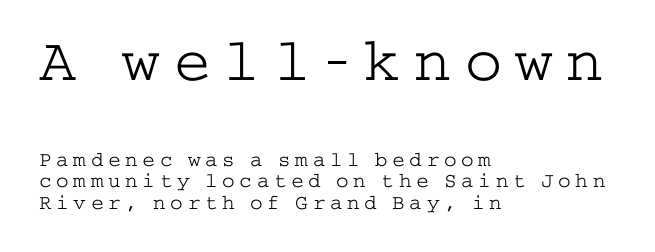
Q: Is the text bold? A: No.
Q: Is the text italic (slanted)? A: No, it is upright.
Q: Is the typeface a serif or a sans-serif typeface? A: Serif.
Q: Is the text underlined? A: No.
Q: How is the paragraph aligned? A: Left-aligned.
Q: Is the spacing between letters normal or unusually wide? A: Unusually wide.
Q: Is the spacing between lines tight, normal or loose? A: Tight.
Q: Which block of text is set in a larger size, the first (top) or the second (bottom)? A: The first (top) one.
Q: Width (condensed, normal, or wide)? A: Wide.
Q: Stroke contrast? A: Low.
Q: x-height? A: Medium.
